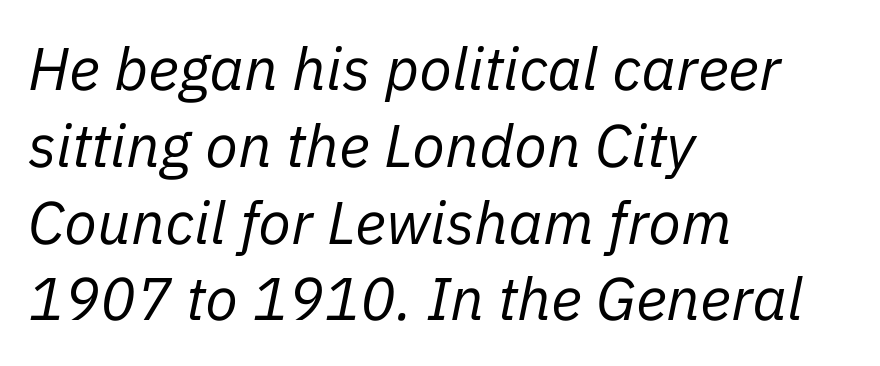
{"italic": "yes", "lean": "right", "slant_degrees": 11, "bold": "no", "weight": "regular", "width": "normal", "stroke_contrast": "low", "x_height": "medium", "monospaced": "no", "underline": "no", "align": "left", "line_spacing": "normal", "line_spacing_ratio": 1.28, "letter_spacing": "normal", "letter_spacing_em": 0.0, "glyph_px": 60}
